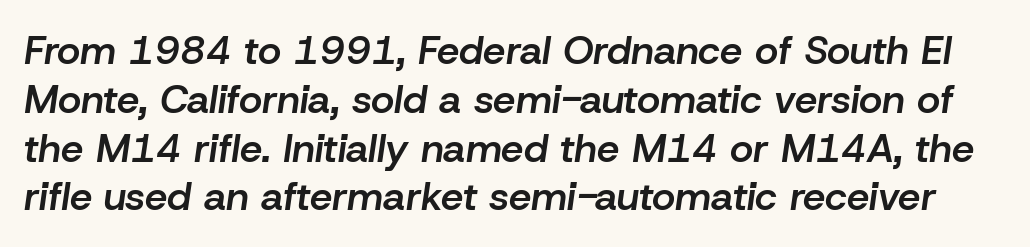
The image shows 40 px semibold type, italic (leaning right); set line spacing 1.22x, normal letter spacing, not underlined; low stroke contrast and a medium x-height.
